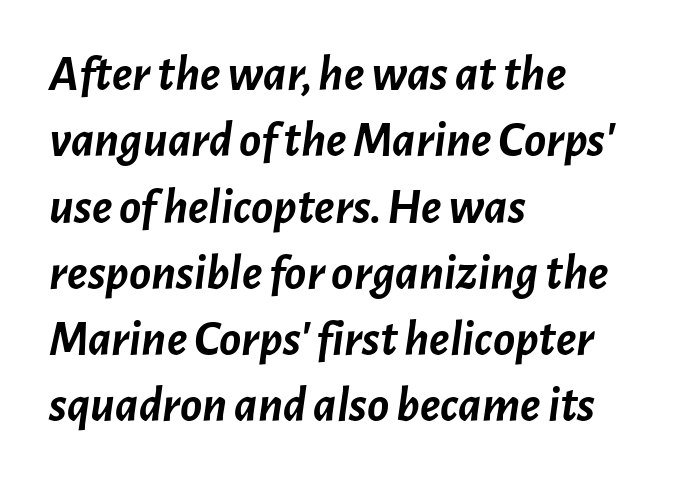
{"italic": "yes", "lean": "right", "slant_degrees": 7, "bold": "yes", "weight": "semibold", "width": "normal", "stroke_contrast": "low", "x_height": "medium", "monospaced": "no", "underline": "no", "align": "left", "line_spacing": "normal", "line_spacing_ratio": 1.3, "letter_spacing": "normal", "letter_spacing_em": 0.0, "glyph_px": 51}
